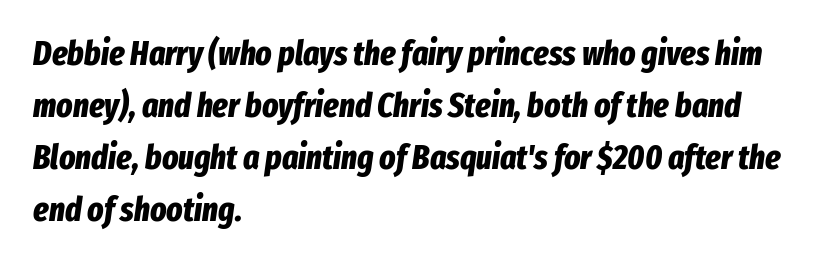
The passage shown is emphatically bold. Descenders are the only things crossing below the line. Character widths vary here, with narrow letters taking less room than wide ones. The passage shown has conventional tracking throughout.
